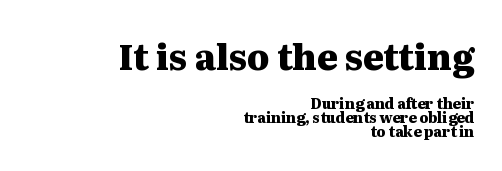
Q: Is the text bold? A: Yes.
Q: Is the text italic (slanted)? A: No, it is upright.
Q: Is the typeface a serif or a sans-serif typeface? A: Serif.
Q: Is the text underlined? A: No.
Q: How is the paragraph aligned? A: Right-aligned.
Q: Is the spacing between letters normal or unusually wide? A: Normal.
Q: Is the spacing between lines tight, normal or loose? A: Tight.
Q: Which block of text is set in a larger size, the first (top) or the second (bottom)? A: The first (top) one.
Q: Width (condensed, normal, or wide)? A: Wide.
Q: Stroke contrast? A: Medium.
Q: x-height? A: Medium.
Q: Monospaced? A: No.
